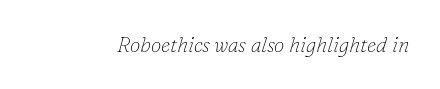
{"italic": "yes", "lean": "right", "slant_degrees": 16, "bold": "no", "underline": "no", "letter_spacing": "normal", "letter_spacing_em": 0.0, "glyph_px": 21}
